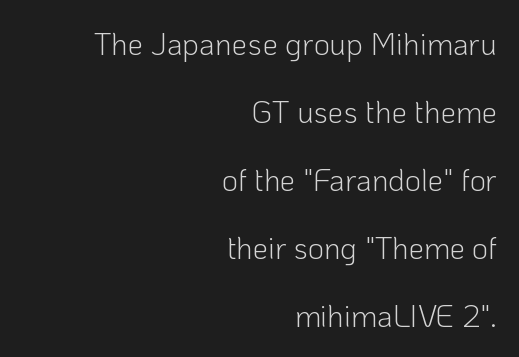
{"serif": "no", "italic": "no", "bold": "no", "weight": "light", "width": "normal", "stroke_contrast": "low", "x_height": "medium", "monospaced": "no", "underline": "no", "align": "right", "line_spacing": "loose", "line_spacing_ratio": 2.19, "letter_spacing": "normal", "letter_spacing_em": 0.0, "glyph_px": 31}
